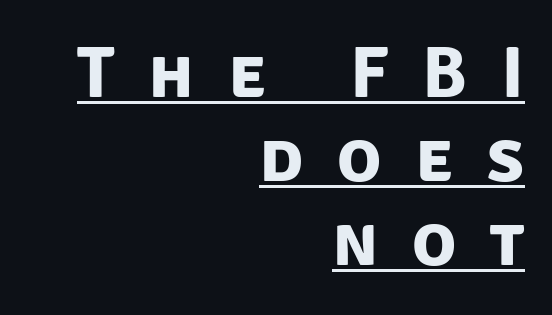
A rule runs beneath these lines of type. Reading down the column, the eye jumps only a short way to each next line. Alignment: flush right. The font family rendered here belongs to the sans-serif group.
